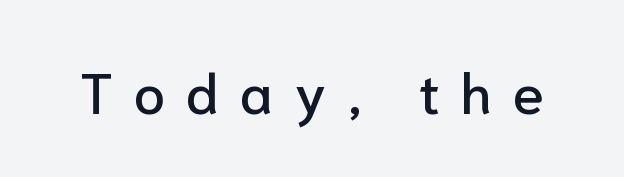
These lines have a slow, spaced-out rhythm from letter to letter. A roman cut, with each character standing at attention. Unmarked baselines from the first word to the last. Grotesque or geometric, the face here clearly has no serifs. The rendering uses natural spacing where letterforms have individual widths.
